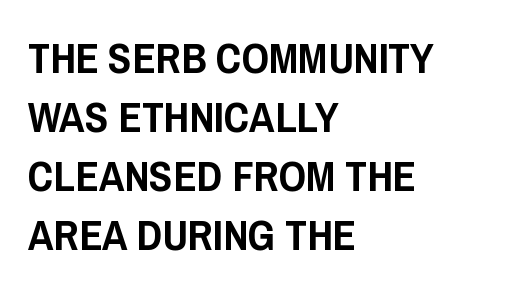
Q: Is the text italic (slanted)? A: No, it is upright.
Q: Is the typeface a serif or a sans-serif typeface? A: Sans-serif.
Q: Is the text underlined? A: No.
Q: How is the paragraph aligned? A: Left-aligned.
Q: Is the spacing between letters normal or unusually wide? A: Normal.
Q: Is the spacing between lines tight, normal or loose? A: Normal.
Q: Width (condensed, normal, or wide)? A: Condensed.
Q: Stroke contrast? A: Low.
Q: x-height? A: Large.
Q: Monospaced? A: No.
